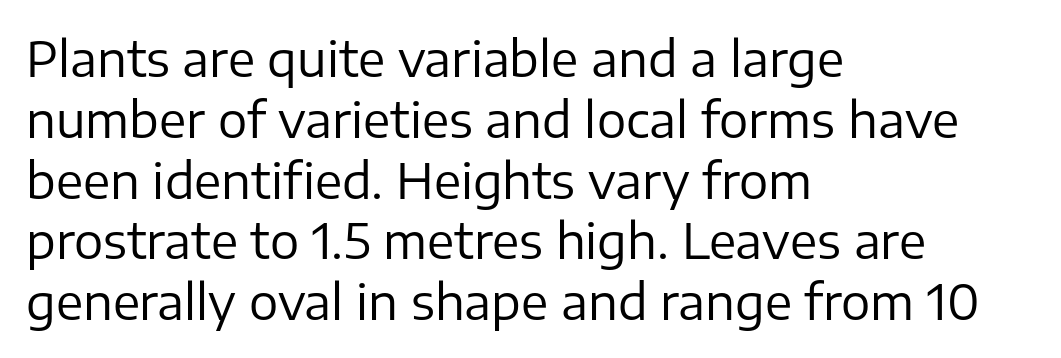
Q: Is the text bold? A: No.
Q: Is the text italic (slanted)? A: No, it is upright.
Q: Is the typeface a serif or a sans-serif typeface? A: Sans-serif.
Q: Is the text underlined? A: No.
Q: How is the paragraph aligned? A: Left-aligned.
Q: Is the spacing between letters normal or unusually wide? A: Normal.
Q: Width (condensed, normal, or wide)? A: Normal.
Q: Stroke contrast? A: Low.
Q: x-height? A: Medium.
Q: Monospaced? A: No.
